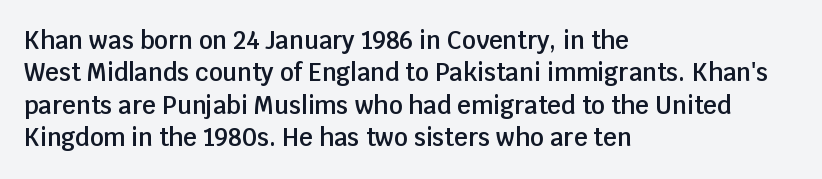
{"italic": "no", "bold": "semi", "underline": "no", "align": "left", "line_spacing": "normal", "line_spacing_ratio": 1.35, "letter_spacing": "normal", "letter_spacing_em": 0.0, "glyph_px": 24}
